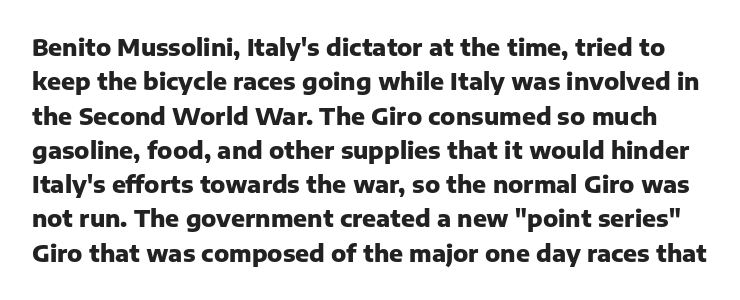
{"italic": "no", "bold": "yes", "underline": "no", "line_spacing": "normal", "line_spacing_ratio": 1.49, "letter_spacing": "normal", "letter_spacing_em": 0.0, "glyph_px": 23}
